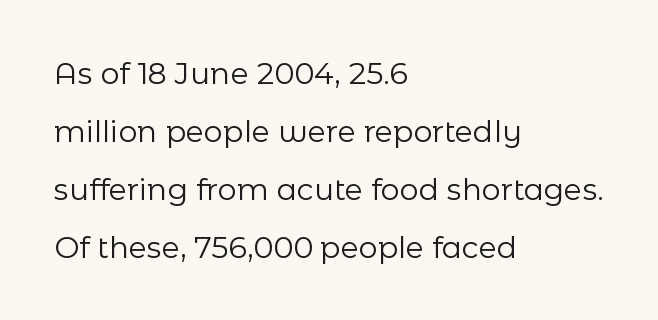
Line spacing here is loose. A clean baseline with only descenders dipping below it. No letter is thick-stroked: the sample isn't bold. The lettering holds an erect, upright posture throughout. Check where the strokes stop: nothing finishes them off — pure sans.
